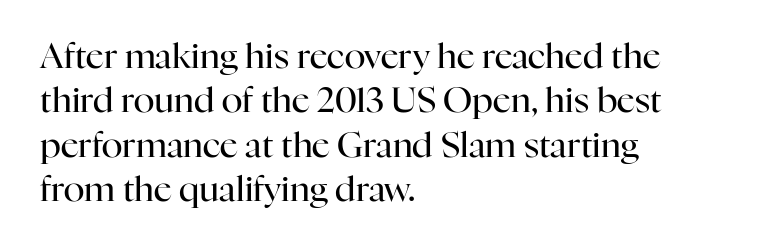
The image shows 35 px regular-weight serif type, upright; set left-aligned, normal line spacing (1.27x), normal letter spacing, not underlined; high stroke contrast and a medium x-height.
